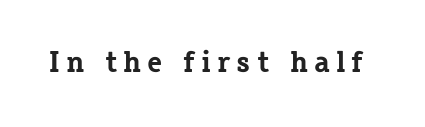
Q: Is the text bold? A: Yes.
Q: Is the text italic (slanted)? A: No, it is upright.
Q: Is the typeface a serif or a sans-serif typeface? A: Serif.
Q: Is the text underlined? A: No.
Q: Is the spacing between letters normal or unusually wide? A: Unusually wide.
Q: Width (condensed, normal, or wide)? A: Normal.
Q: Stroke contrast? A: Low.
Q: x-height? A: Medium.
Q: Monospaced? A: No.
